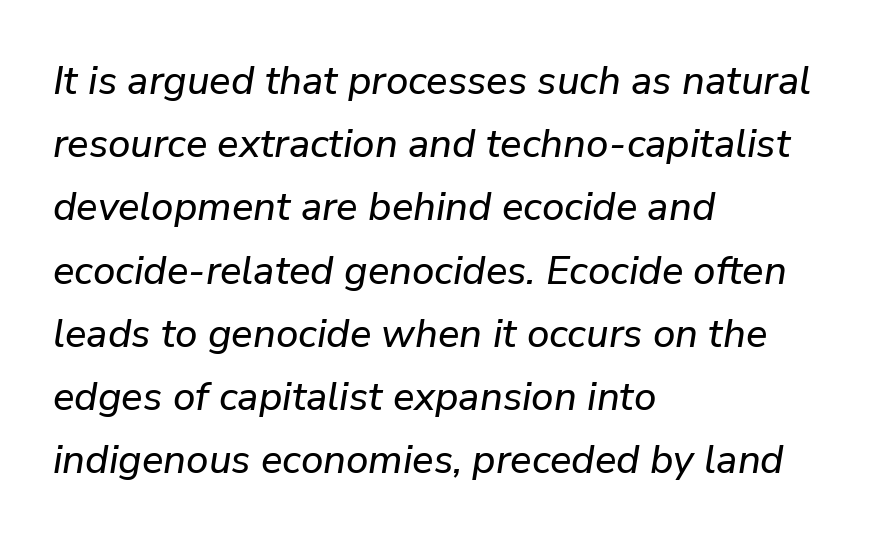
{"italic": "yes", "lean": "right", "slant_degrees": 9, "width": "normal", "stroke_contrast": "low", "x_height": "medium", "monospaced": "no", "underline": "no", "align": "left", "line_spacing": "normal", "line_spacing_ratio": 1.58, "letter_spacing": "normal", "letter_spacing_em": 0.0, "glyph_px": 40}
